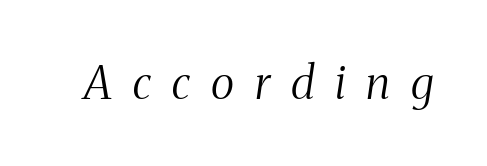
This sample has the flowing, uneven cadence of proportional lettering. Honestly, there is no underline to notice here at all. Compared with ordinary roman type, these characters are visibly tilted. The letterforms stand isolated, each surrounded by extra space. Vertical stems look standard width or narrower in stroke. You can tell from the footed stems that serif type was used.
